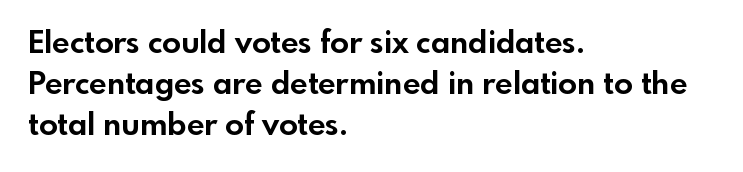
The image shows 31 px bold sans-serif type, upright; set left-aligned, normal line spacing (1.33x), normal letter spacing, not underlined; a small x-height.
